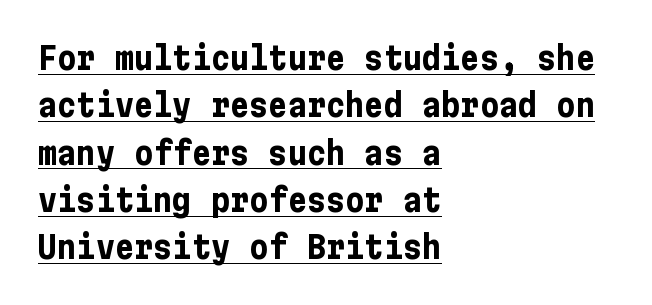
Q: Is the text bold? A: Yes.
Q: Is the text italic (slanted)? A: No, it is upright.
Q: Is the typeface a serif or a sans-serif typeface? A: Sans-serif.
Q: Is the text underlined? A: Yes.
Q: How is the paragraph aligned? A: Left-aligned.
Q: Is the spacing between letters normal or unusually wide? A: Normal.
Q: Is the spacing between lines tight, normal or loose? A: Normal.
Q: Width (condensed, normal, or wide)? A: Condensed.
Q: Stroke contrast? A: Low.
Q: x-height? A: Medium.
